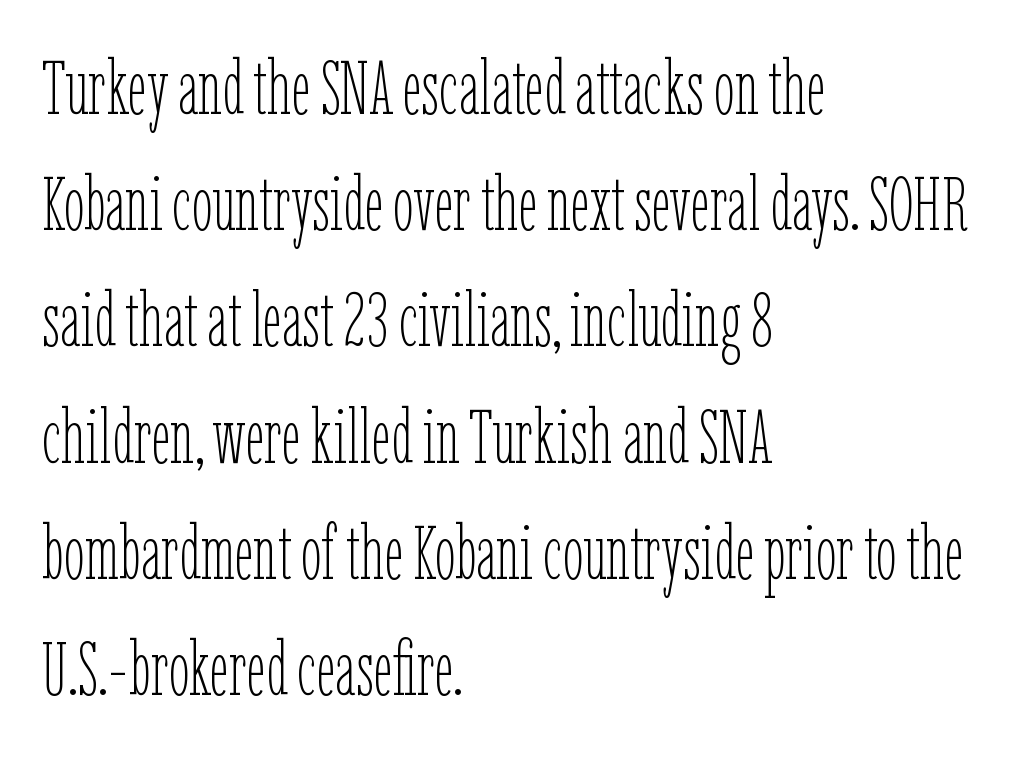
{"italic": "no", "bold": "no", "weight": "thin", "width": "condensed", "stroke_contrast": "low", "x_height": "medium", "monospaced": "no", "underline": "no", "align": "left", "line_spacing": "normal", "line_spacing_ratio": 1.55, "letter_spacing": "normal", "letter_spacing_em": 0.0, "glyph_px": 75}
